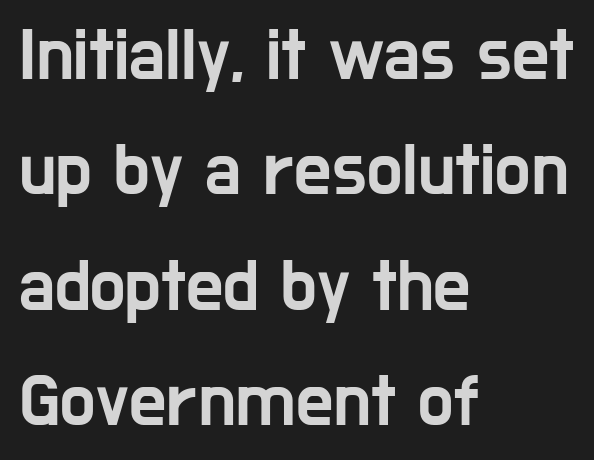
Q: Is the text italic (slanted)? A: No, it is upright.
Q: Is the typeface a serif or a sans-serif typeface? A: Sans-serif.
Q: Is the text underlined? A: No.
Q: How is the paragraph aligned? A: Left-aligned.
Q: Is the spacing between letters normal or unusually wide? A: Normal.
Q: Is the spacing between lines tight, normal or loose? A: Normal.
Q: Width (condensed, normal, or wide)? A: Condensed.
Q: Stroke contrast? A: Low.
Q: x-height? A: Medium.
Q: Monospaced? A: No.
